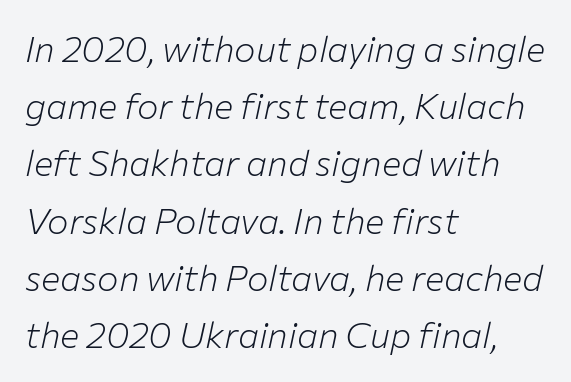
{"italic": "yes", "lean": "right", "slant_degrees": 12, "bold": "no", "weight": "light", "width": "normal", "stroke_contrast": "low", "x_height": "medium", "monospaced": "no", "underline": "no", "align": "left", "line_spacing": "normal", "line_spacing_ratio": 1.59, "letter_spacing": "normal", "letter_spacing_em": 0.0, "glyph_px": 36}
